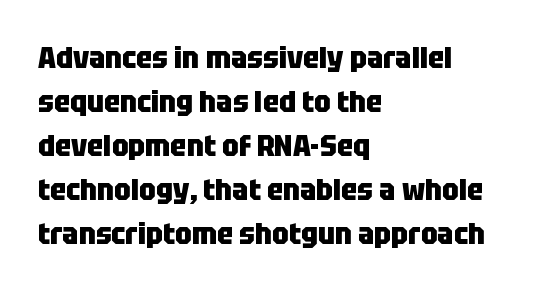
{"serif": "no", "italic": "no", "bold": "yes", "weight": "heavy", "width": "condensed", "stroke_contrast": "low", "x_height": "large", "monospaced": "no", "underline": "no", "align": "left", "line_spacing": "normal", "line_spacing_ratio": 1.47, "letter_spacing": "normal", "letter_spacing_em": 0.0, "glyph_px": 30}
